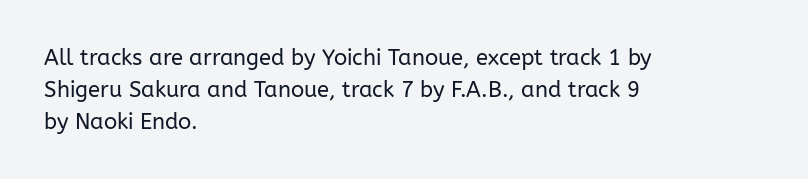
The image shows 22 px text type, upright; set left-aligned, normal line spacing (1.45x), normal letter spacing, not underlined.
